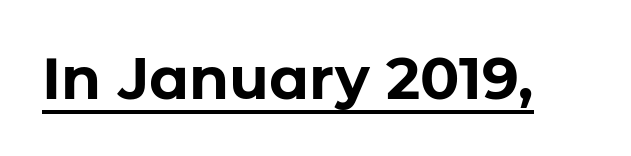
{"serif": "no", "italic": "no", "bold": "yes", "weight": "bold", "width": "normal", "stroke_contrast": "low", "x_height": "medium", "monospaced": "no", "underline": "yes", "letter_spacing": "normal", "letter_spacing_em": 0.0, "glyph_px": 58}
